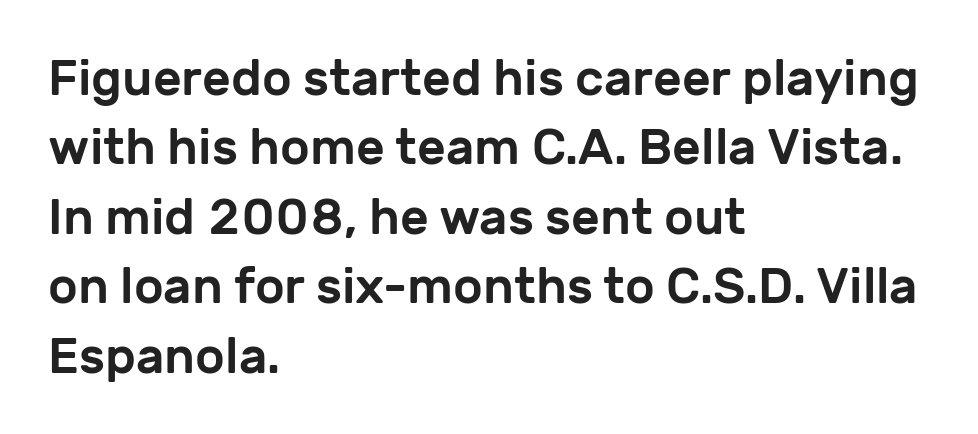
The image shows 50 px sans-serif type, upright; set left-aligned, normal line spacing (1.39x), normal letter spacing, not underlined; low stroke contrast and a medium x-height.
